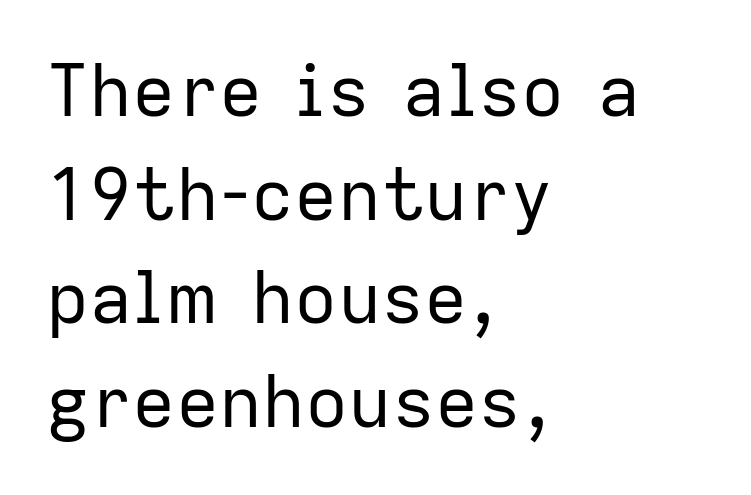
Q: Is the text bold? A: No.
Q: Is the text italic (slanted)? A: No, it is upright.
Q: Is the typeface a serif or a sans-serif typeface? A: Sans-serif.
Q: Is the text underlined? A: No.
Q: How is the paragraph aligned? A: Left-aligned.
Q: Is the spacing between letters normal or unusually wide? A: Normal.
Q: Is the spacing between lines tight, normal or loose? A: Normal.
Q: Width (condensed, normal, or wide)? A: Normal.
Q: Stroke contrast? A: Low.
Q: x-height? A: Medium.
Q: Monospaced? A: No.
